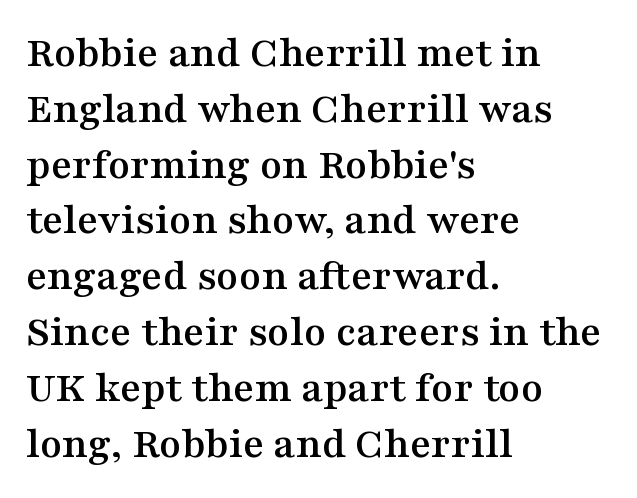
Q: Is the text italic (slanted)? A: No, it is upright.
Q: Is the typeface a serif or a sans-serif typeface? A: Serif.
Q: Is the text underlined? A: No.
Q: How is the paragraph aligned? A: Left-aligned.
Q: Is the spacing between letters normal or unusually wide? A: Normal.
Q: Width (condensed, normal, or wide)? A: Wide.
Q: Stroke contrast? A: Medium.
Q: x-height? A: Medium.
Q: Monospaced? A: No.
